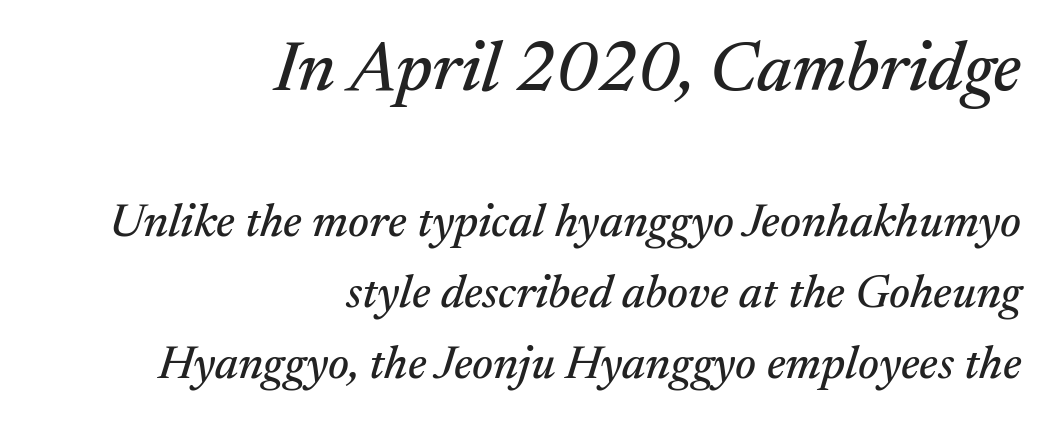
Q: Is the text italic (slanted)? A: Yes, it leans right by about 17 degrees.
Q: Is the typeface a serif or a sans-serif typeface? A: Serif.
Q: Is the text underlined? A: No.
Q: How is the paragraph aligned? A: Right-aligned.
Q: Is the spacing between letters normal or unusually wide? A: Normal.
Q: Is the spacing between lines tight, normal or loose? A: Normal.
Q: Which block of text is set in a larger size, the first (top) or the second (bottom)? A: The first (top) one.
Q: Width (condensed, normal, or wide)? A: Normal.
Q: Stroke contrast? A: Medium.
Q: x-height? A: Medium.
Q: Monospaced? A: No.
